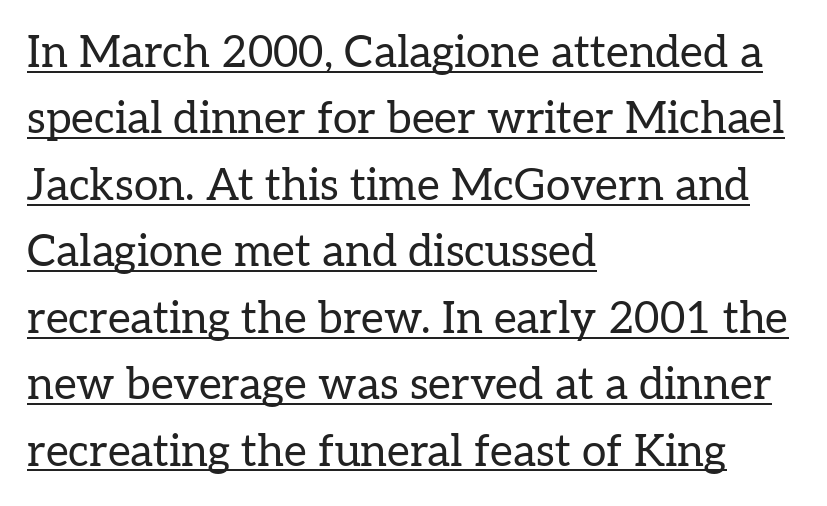
The image shows 44 px regular-weight serif type, upright; set left-aligned, normal line spacing (1.51x), normal letter spacing, underlined; low stroke contrast and a medium x-height.
